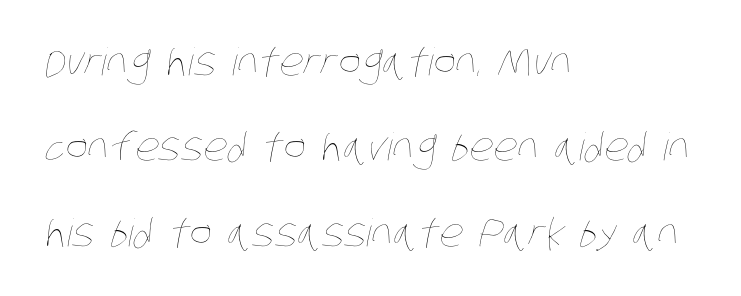
No heavy texture on the line: the type isn't bold. You could fit nearly another row in the gap between these rows. The passage is arranged the way most books set body copy — flush left. This sample has the flowing, uneven cadence of proportional lettering. Caption: standard tracking, unaltered.
